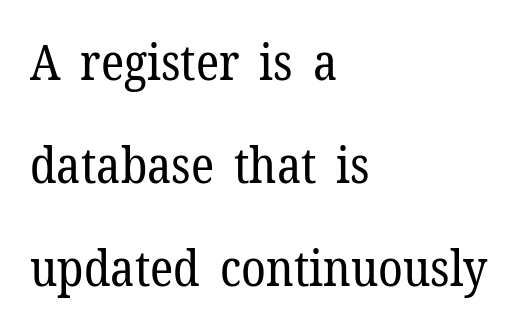
Q: Is the text bold? A: No.
Q: Is the text italic (slanted)? A: No, it is upright.
Q: Is the typeface a serif or a sans-serif typeface? A: Serif.
Q: Is the text underlined? A: No.
Q: How is the paragraph aligned? A: Left-aligned.
Q: Is the spacing between letters normal or unusually wide? A: Normal.
Q: Is the spacing between lines tight, normal or loose? A: Loose.
Q: Width (condensed, normal, or wide)? A: Normal.
Q: Stroke contrast? A: Low.
Q: x-height? A: Medium.
Q: Monospaced? A: No.
